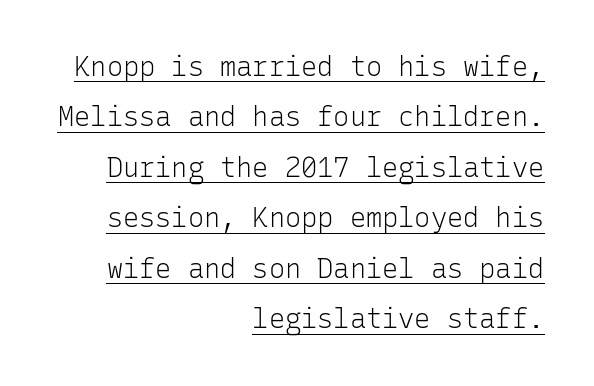
Q: Is the text bold? A: No.
Q: Is the text italic (slanted)? A: No, it is upright.
Q: Is the text underlined? A: Yes.
Q: How is the paragraph aligned? A: Right-aligned.
Q: Is the spacing between letters normal or unusually wide? A: Normal.
